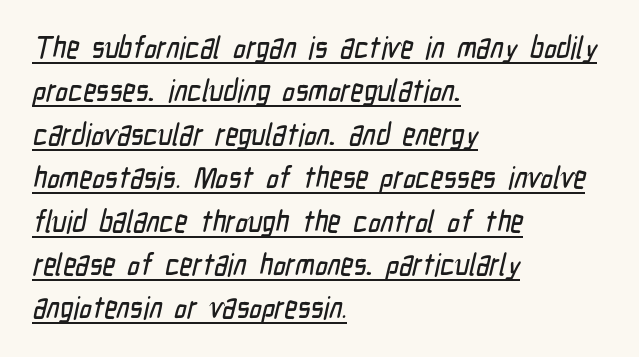
The image shows 31 px condensed sans-serif type; set left-aligned, normal line spacing (1.4x), normal letter spacing, underlined; low stroke contrast and a medium x-height.
